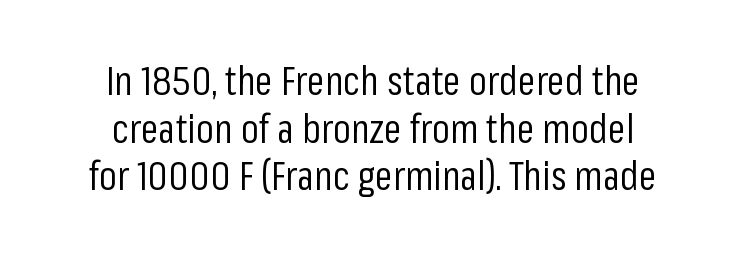
{"serif": "no", "italic": "no", "bold": "no", "weight": "regular", "width": "condensed", "stroke_contrast": "low", "x_height": "medium", "monospaced": "no", "underline": "no", "align": "center", "line_spacing_ratio": 1.19, "letter_spacing": "normal", "letter_spacing_em": 0.0, "glyph_px": 40}
